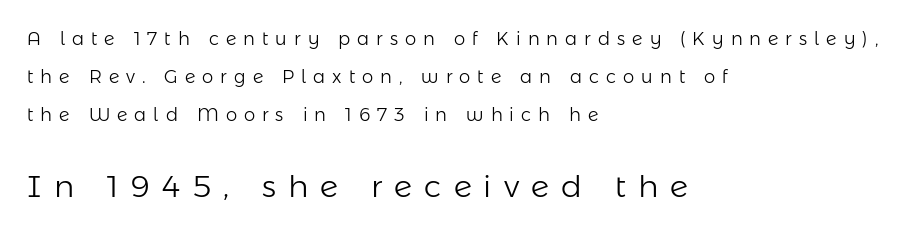
Q: Is the text bold? A: No.
Q: Is the text italic (slanted)? A: No, it is upright.
Q: Is the typeface a serif or a sans-serif typeface? A: Sans-serif.
Q: Is the text underlined? A: No.
Q: How is the paragraph aligned? A: Left-aligned.
Q: Is the spacing between letters normal or unusually wide? A: Unusually wide.
Q: Is the spacing between lines tight, normal or loose? A: Loose.
Q: Which block of text is set in a larger size, the first (top) or the second (bottom)? A: The second (bottom) one.
Q: Width (condensed, normal, or wide)? A: Normal.
Q: Stroke contrast? A: Low.
Q: x-height? A: Medium.
Q: Monospaced? A: No.
